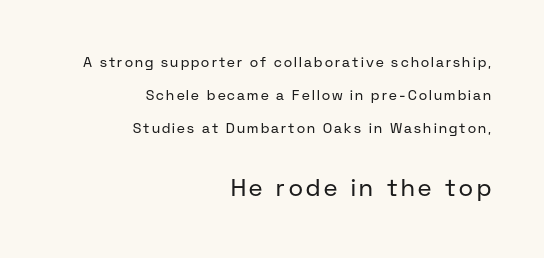
The image shows 24 px text type, upright; set right-aligned, loose line spacing (2.37x), not underlined; the second (bottom) block is 1.71x larger.
